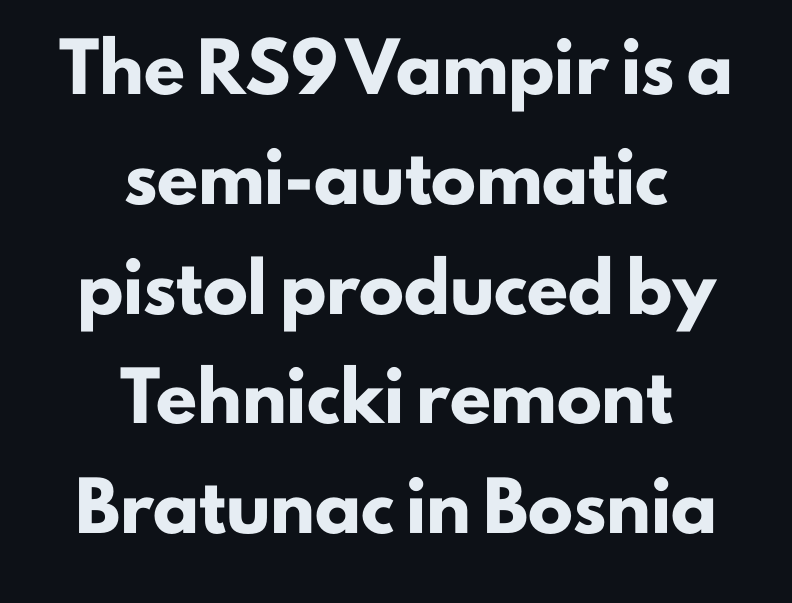
The letters stand straight up with perfectly vertical stems. The text block is weighted toward neither margin, spreading evenly from the middle. In terms of letterspacing, this is plain default setting. Character widths vary here, with narrow letters taking less room than wide ones.
